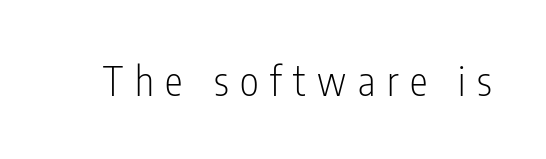
The image shows 40 px light, condensed sans-serif type, upright; set unusually wide letter spacing (+0.29 em), not underlined; low stroke contrast and a medium x-height.
